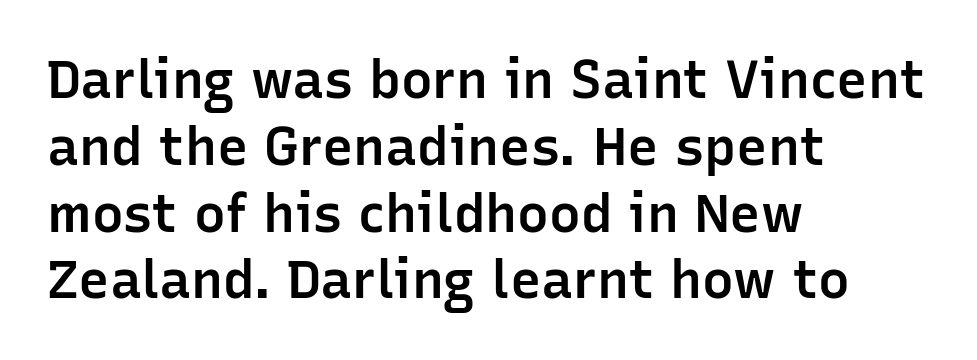
The image shows 53 px semibold sans-serif type, upright; set left-aligned, normal line spacing (1.26x), normal letter spacing, not underlined; low stroke contrast and a medium x-height.
